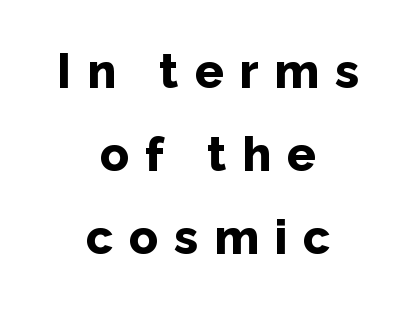
The image shows 48 px bold sans-serif type, upright; set centered, line spacing 1.73x, unusually wide letter spacing (+0.33 em), not underlined; low stroke contrast and a medium x-height.
